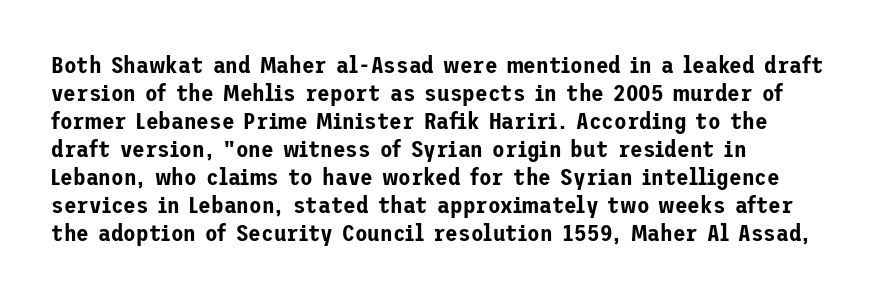
The image shows 23 px text type, upright; set left-aligned, line spacing 1.22x, normal letter spacing, not underlined.
